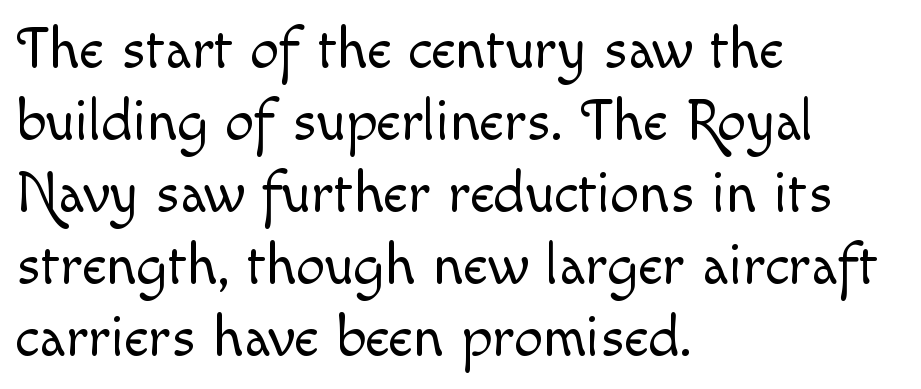
Bare-footed words on every line. Is there any slant? The stems are plumb. Visually the block forms a straight wall on the left and a jagged coastline on the right. Honestly, the letter spacing is just normal — you wouldn't notice it. Is this a fixed-width face? No — the glyphs have proportional, varying widths. No letter is thick-stroked: the sample isn't bold.
